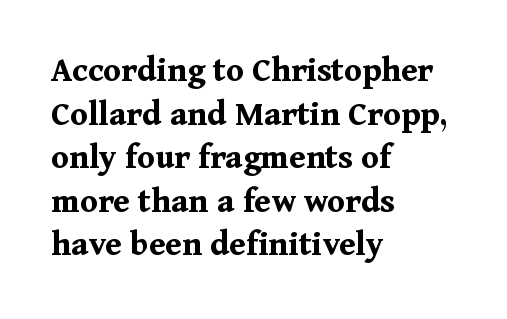
{"serif": "yes", "italic": "no", "bold": "yes", "weight": "bold", "width": "normal", "stroke_contrast": "medium", "x_height": "medium", "monospaced": "no", "underline": "no", "align": "left", "line_spacing_ratio": 1.21, "letter_spacing": "normal", "letter_spacing_em": 0.0, "glyph_px": 36}
